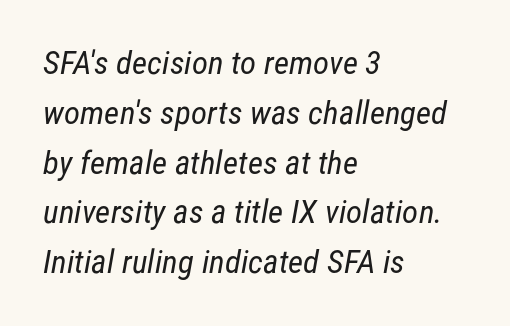
The gap between lines stays unmarked. To sum up the face: it is a sans, with no serifs. Whoever set this chose a conventional vertical rhythm. Where is the straight margin? On the left. A typesetter would call this proportional, since set widths differ per character. No extra tracking has been applied to these lines.
